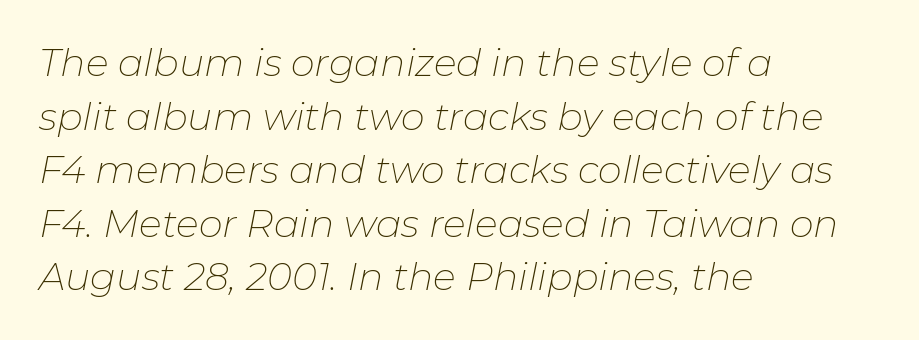
Q: Is the text bold? A: No.
Q: Is the text italic (slanted)? A: Yes, it leans right by about 11 degrees.
Q: Is the text underlined? A: No.
Q: How is the paragraph aligned? A: Left-aligned.
Q: Is the spacing between letters normal or unusually wide? A: Normal.
Q: Is the spacing between lines tight, normal or loose? A: Normal.
Q: Width (condensed, normal, or wide)? A: Normal.
Q: Stroke contrast? A: Low.
Q: x-height? A: Medium.
Q: Monospaced? A: No.
